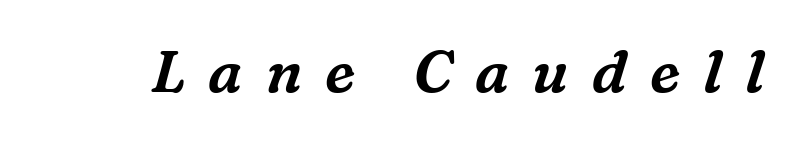
The image shows 59 px serif type, italic (leaning right); set unusually wide letter spacing (+0.39 em), not underlined; medium stroke contrast and a medium x-height.
